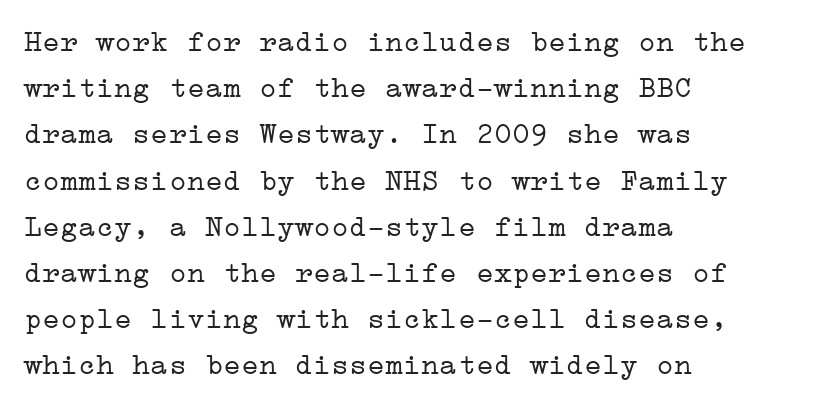
Notice how the stems are strictly vertical — no italics here. Honestly, the row spacing looks completely unremarkable. Typeset ragged right — the left edge is the straight one. Does extra space separate the letters? No, they use regular spacing.
